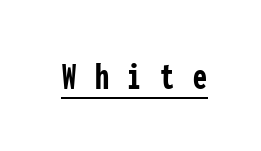
Q: Is the text bold? A: Yes.
Q: Is the text italic (slanted)? A: No, it is upright.
Q: Is the typeface a serif or a sans-serif typeface? A: Sans-serif.
Q: Is the text underlined? A: Yes.
Q: Is the spacing between letters normal or unusually wide? A: Unusually wide.
Q: Width (condensed, normal, or wide)? A: Condensed.
Q: Stroke contrast? A: Low.
Q: x-height? A: Medium.
Q: Monospaced? A: Yes.
